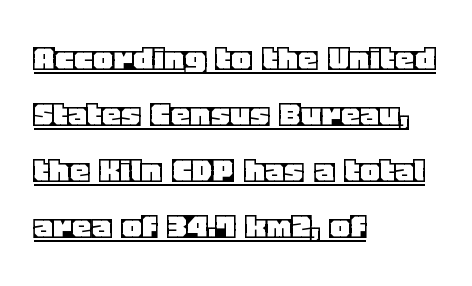
The image shows 39 px text type, upright; set left-aligned, normal line spacing (1.44x), normal letter spacing, underlined; a large x-height.
